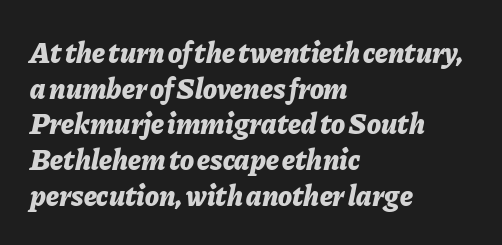
{"italic": "yes", "lean": "right", "slant_degrees": 11, "bold": "yes", "weight": "bold", "width": "normal", "stroke_contrast": "low", "x_height": "medium", "monospaced": "no", "underline": "no", "align": "left", "line_spacing_ratio": 1.23, "letter_spacing": "normal", "letter_spacing_em": 0.0, "glyph_px": 29}
